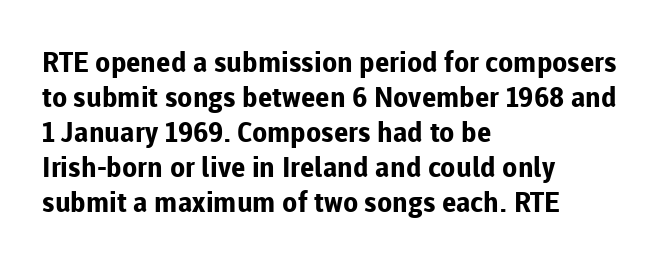
The image shows 28 px bold sans-serif type, upright; set left-aligned, normal line spacing (1.25x), normal letter spacing, not underlined; low stroke contrast and a medium x-height.
